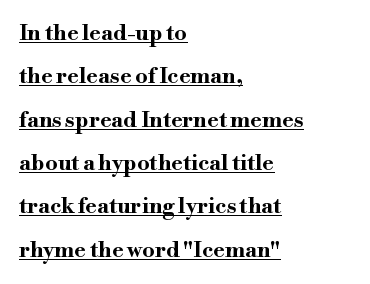
Q: Is the text bold? A: Yes.
Q: Is the text italic (slanted)? A: No, it is upright.
Q: Is the text underlined? A: Yes.
Q: How is the paragraph aligned? A: Left-aligned.
Q: Is the spacing between letters normal or unusually wide? A: Normal.
Q: Is the spacing between lines tight, normal or loose? A: Loose.
